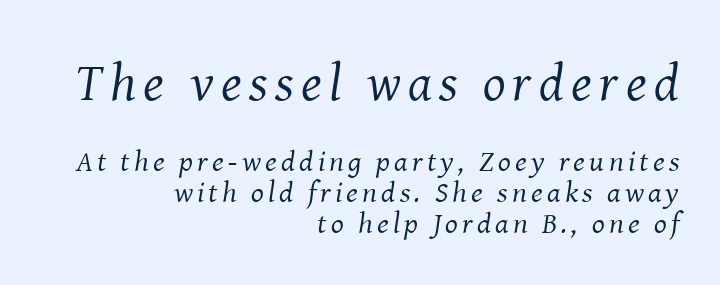
Q: Is the text bold? A: No.
Q: Is the text italic (slanted)? A: Yes, it leans right by about 8 degrees.
Q: Is the typeface a serif or a sans-serif typeface? A: Serif.
Q: Is the text underlined? A: No.
Q: How is the paragraph aligned? A: Right-aligned.
Q: Is the spacing between lines tight, normal or loose? A: Tight.
Q: Which block of text is set in a larger size, the first (top) or the second (bottom)? A: The first (top) one.
Q: Width (condensed, normal, or wide)? A: Normal.
Q: Stroke contrast? A: Medium.
Q: x-height? A: Medium.
Q: Monospaced? A: No.
